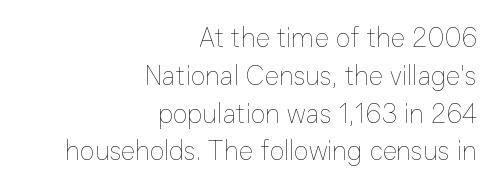
Rule under the text: the space is simply empty. The letterforms sit at book weight or below. The line texture is even and compact thanks to regular tracking. The line-height multiplier appears to be the usual default. The specimen reads as upright at a glance.
